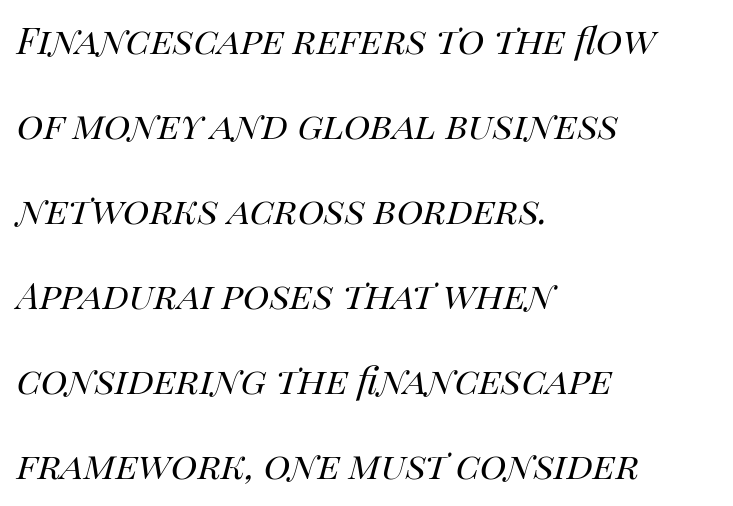
{"italic": "yes", "lean": "right", "slant_degrees": 14, "bold": "no", "weight": "regular", "width": "normal", "stroke_contrast": "high", "x_height": "large", "monospaced": "no", "underline": "no", "align": "left", "line_spacing_ratio": 1.89, "letter_spacing": "normal", "letter_spacing_em": 0.0, "glyph_px": 45}
